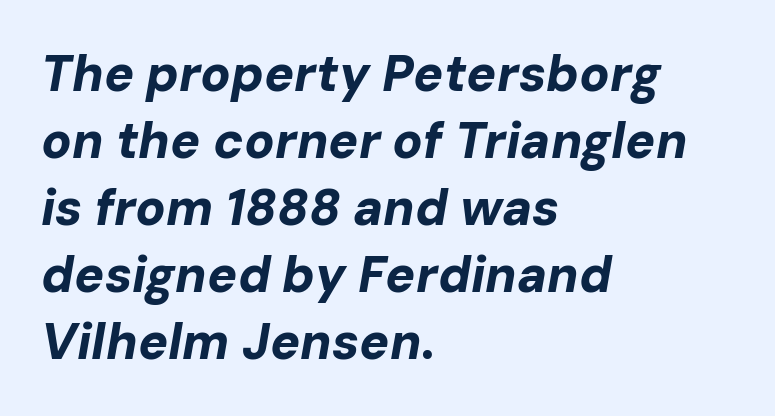
Q: Is the text bold? A: Yes.
Q: Is the text italic (slanted)? A: Yes, it leans right by about 10 degrees.
Q: Is the text underlined? A: No.
Q: How is the paragraph aligned? A: Left-aligned.
Q: Is the spacing between letters normal or unusually wide? A: Normal.
Q: Is the spacing between lines tight, normal or loose? A: Normal.
Q: Width (condensed, normal, or wide)? A: Normal.
Q: Stroke contrast? A: Low.
Q: x-height? A: Medium.
Q: Monospaced? A: No.
